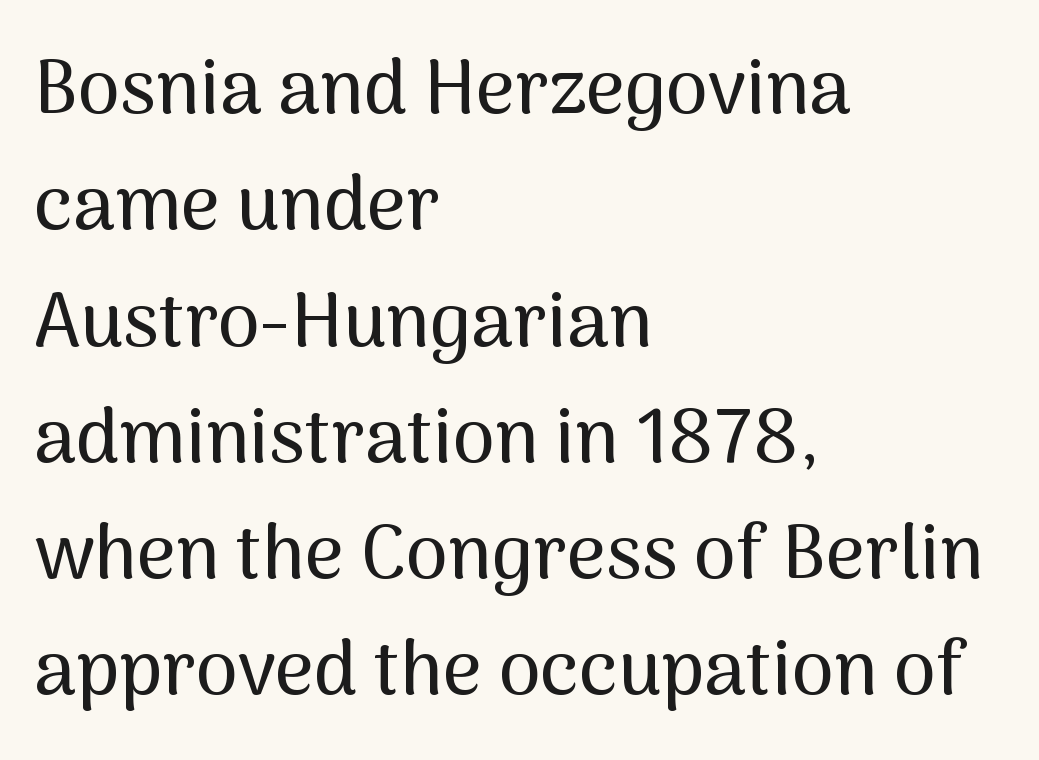
Tall strokes in this sample are plumb rather than angled. How would I describe the line gaps? Plain and ordinary. Is this a fixed-width face? No — the glyphs have proportional, varying widths. The horizontal fit of the characters is conventional and even.
